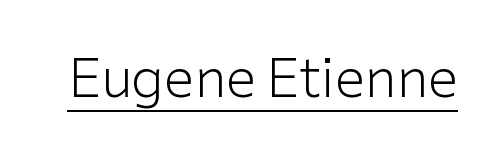
{"serif": "no", "italic": "no", "bold": "no", "weight": "light", "width": "normal", "stroke_contrast": "low", "x_height": "medium", "monospaced": "no", "underline": "yes", "letter_spacing": "normal", "letter_spacing_em": 0.0, "glyph_px": 54}
